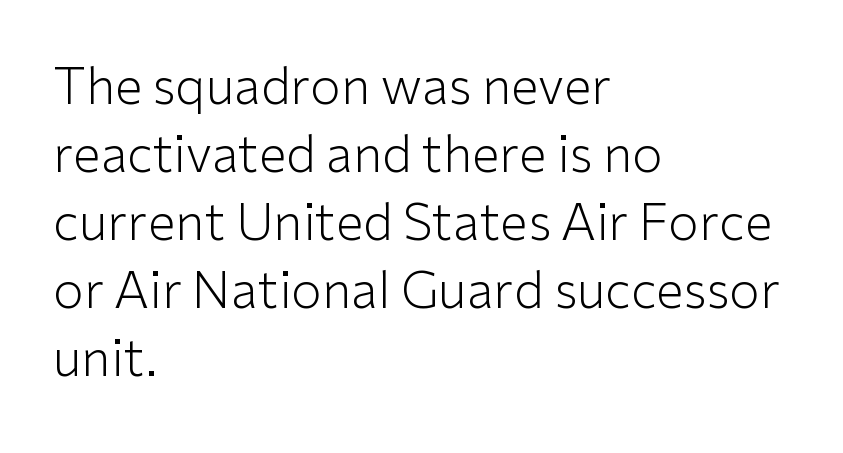
The image shows 50 px light sans-serif type, upright; set left-aligned, normal line spacing (1.36x), normal letter spacing, not underlined; low stroke contrast and a medium x-height.
